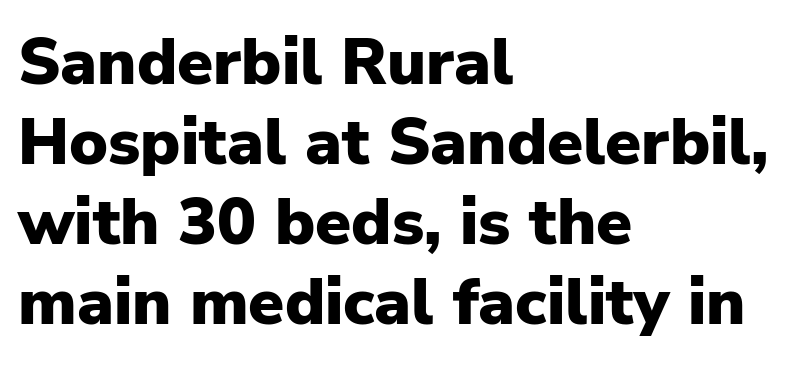
{"serif": "no", "italic": "no", "bold": "yes", "weight": "heavy", "width": "normal", "stroke_contrast": "low", "x_height": "medium", "monospaced": "no", "underline": "no", "align": "left", "line_spacing_ratio": 1.23, "letter_spacing": "normal", "letter_spacing_em": 0.0, "glyph_px": 65}
